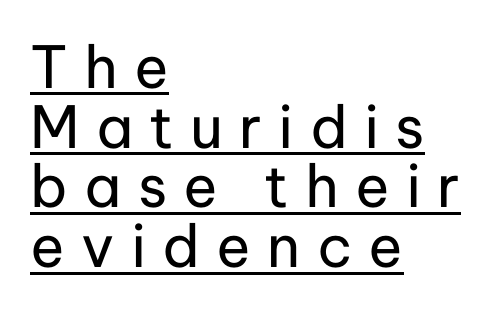
The image shows 58 px regular-weight sans-serif type, upright; set left-aligned, tight line spacing (1.03x), unusually wide letter spacing (+0.28 em), underlined; low stroke contrast and a medium x-height.
